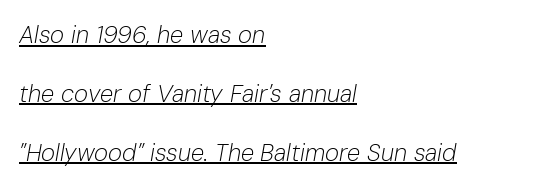
{"italic": "yes", "lean": "right", "slant_degrees": 10, "bold": "no", "underline": "yes", "align": "left", "line_spacing": "loose", "line_spacing_ratio": 2.45, "letter_spacing": "normal", "letter_spacing_em": 0.0, "glyph_px": 24}
